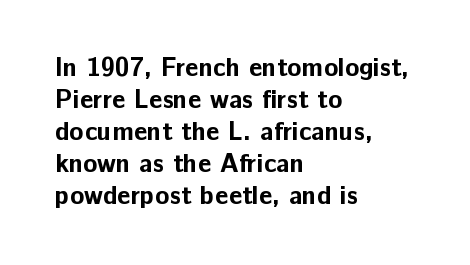
{"italic": "no", "bold": "yes", "underline": "no", "align": "left", "line_spacing_ratio": 1.23, "letter_spacing": "normal", "letter_spacing_em": 0.0, "glyph_px": 26}
